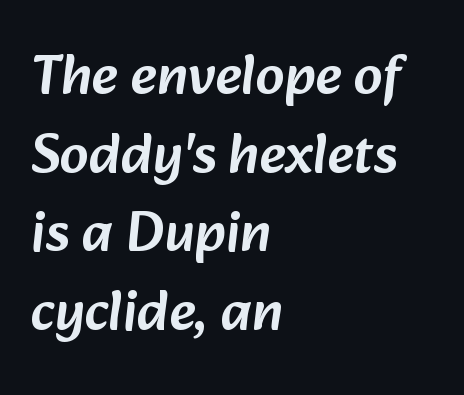
The image shows 57 px sans-serif type; set left-aligned, normal line spacing (1.38x), normal letter spacing, not underlined; low stroke contrast and a medium x-height.
